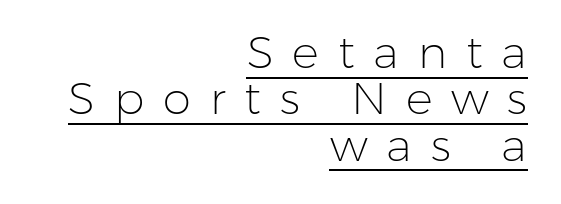
{"serif": "no", "italic": "no", "bold": "no", "weight": "light", "width": "normal", "stroke_contrast": "low", "x_height": "medium", "monospaced": "no", "underline": "yes", "align": "right", "line_spacing": "tight", "line_spacing_ratio": 1.03, "letter_spacing": "wide", "letter_spacing_em": 0.42, "glyph_px": 45}
